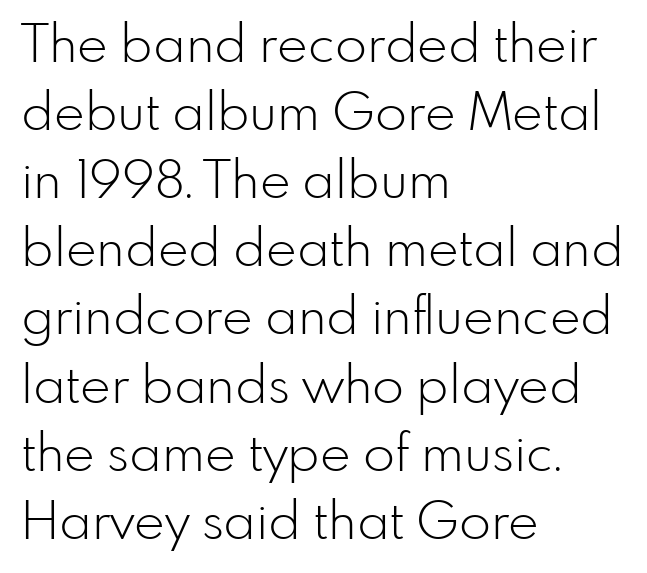
The image shows 52 px light sans-serif type, upright; set left-aligned, normal line spacing (1.31x), normal letter spacing, not underlined; low stroke contrast and a small x-height.
